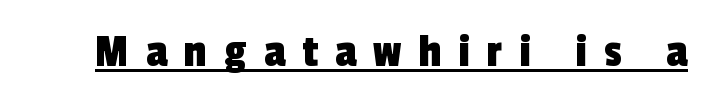
The image shows 49 px condensed sans-serif type; set unusually wide letter spacing (+0.35 em), underlined; a medium x-height.
